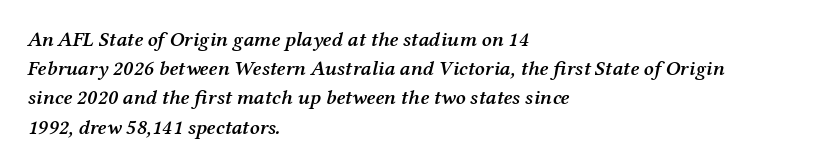
{"italic": "yes", "lean": "right", "slant_degrees": 12, "bold": "semi", "underline": "no", "align": "left", "line_spacing": "normal", "line_spacing_ratio": 1.39, "letter_spacing": "normal", "letter_spacing_em": 0.0, "glyph_px": 21}
